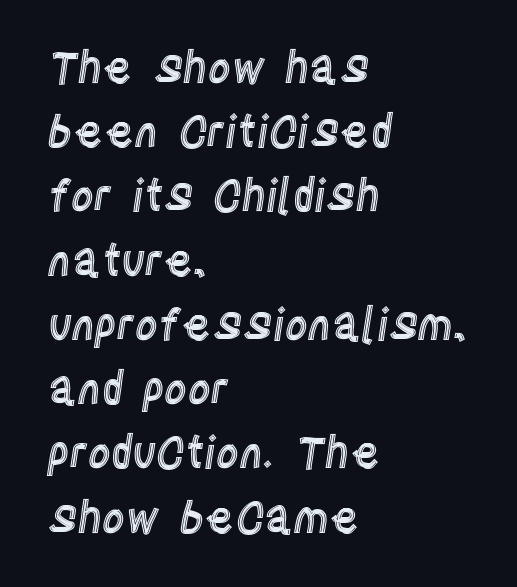
The lines in this sample share a left origin and differ only in where they stop. Rule under the text: the space is simply empty. Standard letterfit; no display-style spreading of the glyphs. Here the designer chose a conventional face with non-uniform glyph widths. How would I describe the line gaps? Plain and ordinary.
